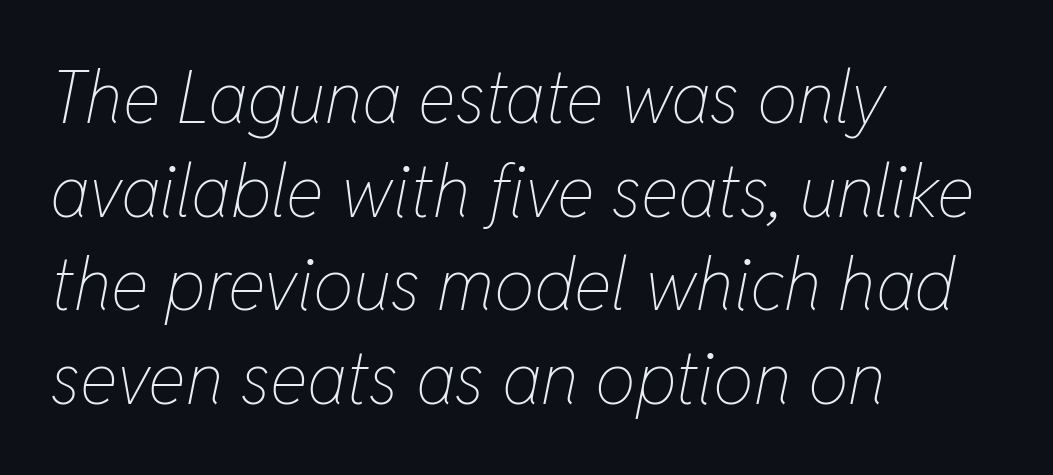
Q: Is the text bold? A: No.
Q: Is the text italic (slanted)? A: Yes, it leans right by about 11 degrees.
Q: Is the text underlined? A: No.
Q: How is the paragraph aligned? A: Left-aligned.
Q: Is the spacing between letters normal or unusually wide? A: Normal.
Q: Is the spacing between lines tight, normal or loose? A: Normal.
Q: Width (condensed, normal, or wide)? A: Condensed.
Q: Stroke contrast? A: Low.
Q: x-height? A: Medium.
Q: Monospaced? A: No.
